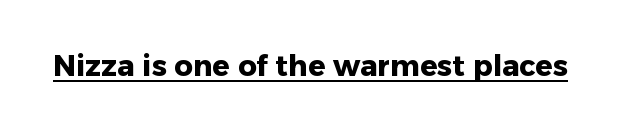
Proportional: the letters do not fall into vertical columns. A roman cut, with each character standing at attention. Students, this is bold: see how much ink each stroke carries. Is there an underline? Yes — a line sits under the letters. There is no visible air inserted between adjacent glyphs.
